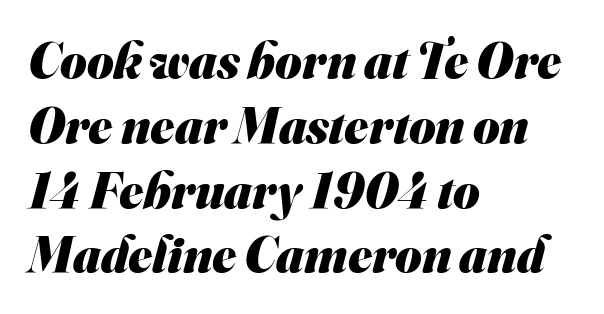
Q: Is the text bold? A: Yes.
Q: Is the typeface a serif or a sans-serif typeface? A: Sans-serif.
Q: Is the text underlined? A: No.
Q: How is the paragraph aligned? A: Left-aligned.
Q: Is the spacing between letters normal or unusually wide? A: Normal.
Q: Is the spacing between lines tight, normal or loose? A: Normal.
Q: Width (condensed, normal, or wide)? A: Normal.
Q: Stroke contrast? A: Medium.
Q: x-height? A: Small.
Q: Monospaced? A: No.
